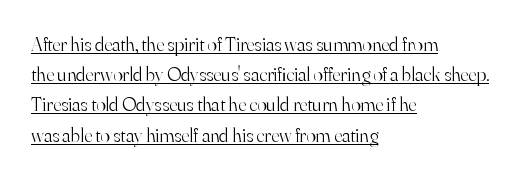
The image shows 20 px text type, upright; set left-aligned, normal line spacing (1.51x), normal letter spacing, underlined.
